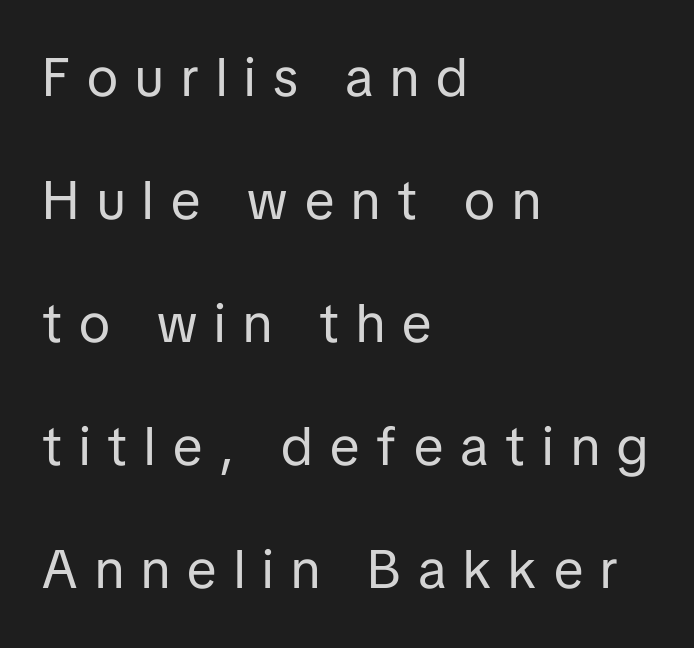
Q: Is the text bold? A: No.
Q: Is the text italic (slanted)? A: No, it is upright.
Q: Is the typeface a serif or a sans-serif typeface? A: Sans-serif.
Q: Is the text underlined? A: No.
Q: How is the paragraph aligned? A: Left-aligned.
Q: Is the spacing between letters normal or unusually wide? A: Unusually wide.
Q: Is the spacing between lines tight, normal or loose? A: Loose.
Q: Width (condensed, normal, or wide)? A: Normal.
Q: Stroke contrast? A: Low.
Q: x-height? A: Medium.
Q: Monospaced? A: No.
